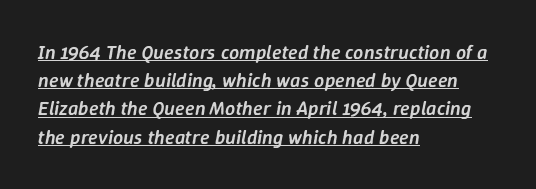
{"italic": "yes", "lean": "right", "slant_degrees": 9, "bold": "semi", "underline": "yes", "align": "left", "line_spacing": "normal", "line_spacing_ratio": 1.41, "letter_spacing": "normal", "letter_spacing_em": 0.0, "glyph_px": 20}
